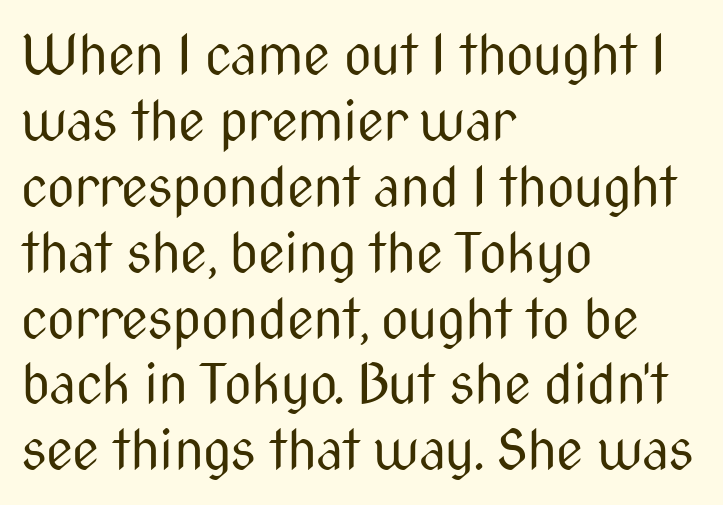
Q: Is the text bold? A: No.
Q: Is the text italic (slanted)? A: No, it is upright.
Q: Is the typeface a serif or a sans-serif typeface? A: Sans-serif.
Q: Is the text underlined? A: No.
Q: How is the paragraph aligned? A: Left-aligned.
Q: Is the spacing between letters normal or unusually wide? A: Normal.
Q: Width (condensed, normal, or wide)? A: Condensed.
Q: Stroke contrast? A: Medium.
Q: x-height? A: Medium.
Q: Monospaced? A: No.
